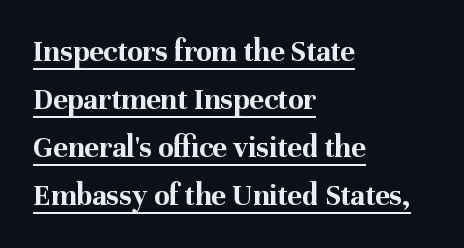
The image shows 31 px bold serif type, upright; set left-aligned, normal line spacing (1.55x), normal letter spacing, underlined; medium stroke contrast and a medium x-height.
